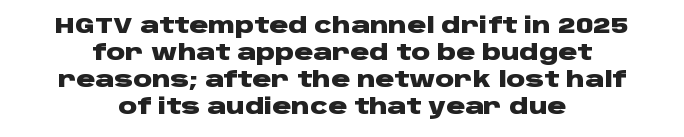
The image shows 21 px bold type, upright; set centered, normal line spacing (1.29x), normal letter spacing, not underlined.
